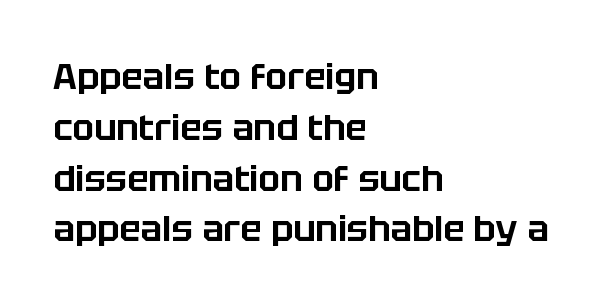
{"serif": "no", "italic": "no", "width": "normal", "stroke_contrast": "low", "x_height": "large", "monospaced": "no", "underline": "no", "align": "left", "line_spacing": "normal", "line_spacing_ratio": 1.41, "letter_spacing": "normal", "letter_spacing_em": 0.0, "glyph_px": 36}
